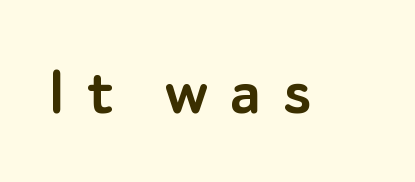
Q: Is the text italic (slanted)? A: No, it is upright.
Q: Is the typeface a serif or a sans-serif typeface? A: Sans-serif.
Q: Is the text underlined? A: No.
Q: Is the spacing between letters normal or unusually wide? A: Unusually wide.
Q: Width (condensed, normal, or wide)? A: Normal.
Q: Stroke contrast? A: Low.
Q: x-height? A: Small.
Q: Monospaced? A: No.
